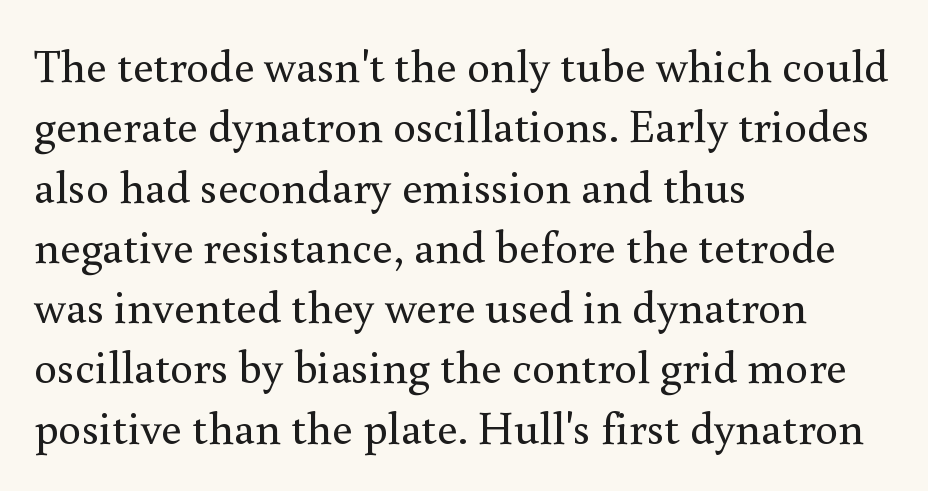
Q: Is the text bold? A: No.
Q: Is the text italic (slanted)? A: No, it is upright.
Q: Is the typeface a serif or a sans-serif typeface? A: Serif.
Q: Is the text underlined? A: No.
Q: How is the paragraph aligned? A: Left-aligned.
Q: Is the spacing between letters normal or unusually wide? A: Normal.
Q: Is the spacing between lines tight, normal or loose? A: Normal.
Q: Width (condensed, normal, or wide)? A: Normal.
Q: x-height? A: Small.
Q: Monospaced? A: No.
